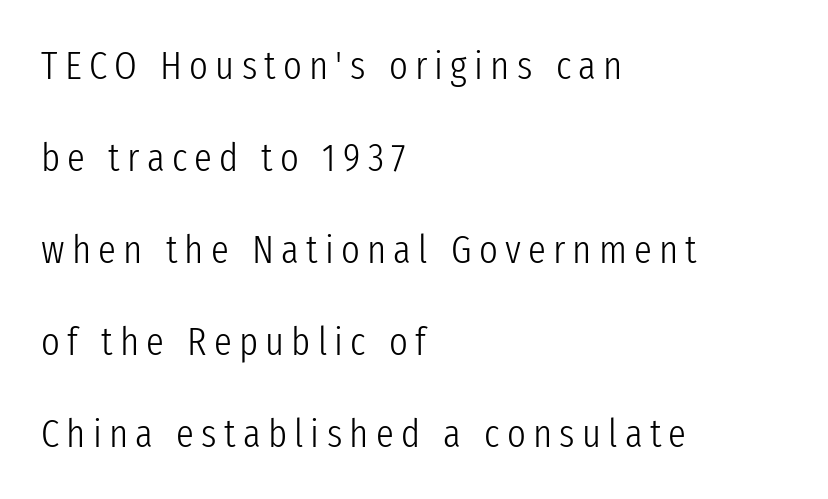
The image shows 40 px light, condensed sans-serif type, upright; set left-aligned, loose line spacing (2.3x), not underlined; low stroke contrast and a medium x-height.
